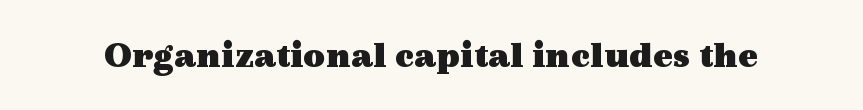
In terms of posture, this sample is upright. Unmarked baselines from the first word to the last. The rendering keeps characters at their native spacing. The glyphs in this specimen are seriffed. This sample has the flowing, uneven cadence of proportional lettering. Compared with an ordinary text face, these strokes are far heavier — a full bold.
